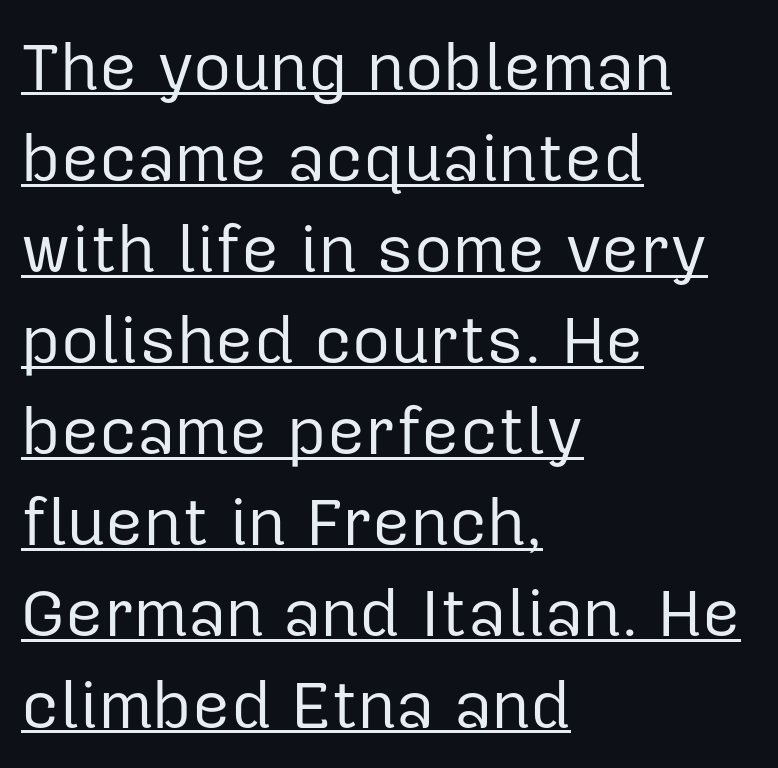
Each word holds together tightly as a unit, with standard inter-letter gaps. Somebody hit Ctrl+U on this one — the words are underlined. Stroke terminals: plain, sans-serif. Vertical strokes here are truly vertical. Counters stay open thanks to moderate or lighter strokes. Compared with typical paragraphs, the rows here are spaced about the same.
